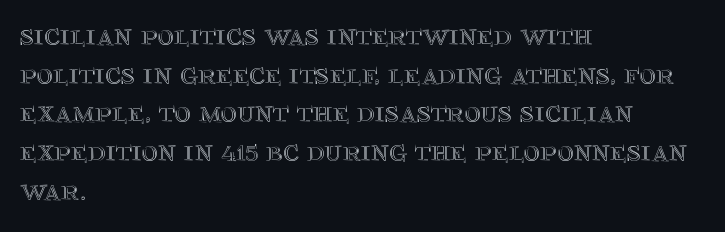
The image shows 31 px text type, upright; set left-aligned, normal line spacing (1.25x), normal letter spacing, not underlined; a large x-height.
